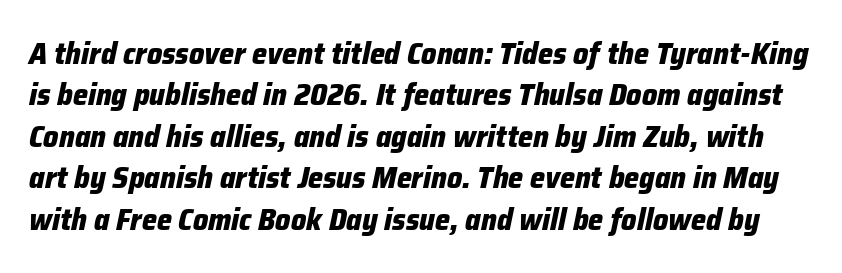
The image shows 30 px heavy type, italic (leaning right); set normal line spacing (1.38x), normal letter spacing, not underlined; low stroke contrast and a medium x-height.
